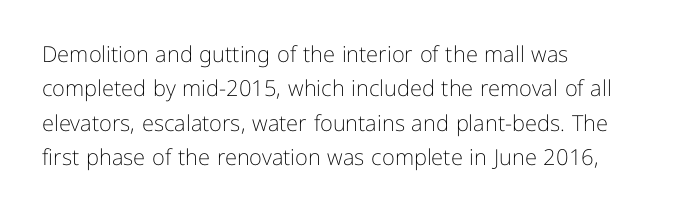
The specimen reads as upright at a glance. Is the stroke heavy? The answer is a plain regular-or-lighter. Clear beneath every line of the passage. Notice how descenders clear the ascenders below comfortably — that's standard leading.
